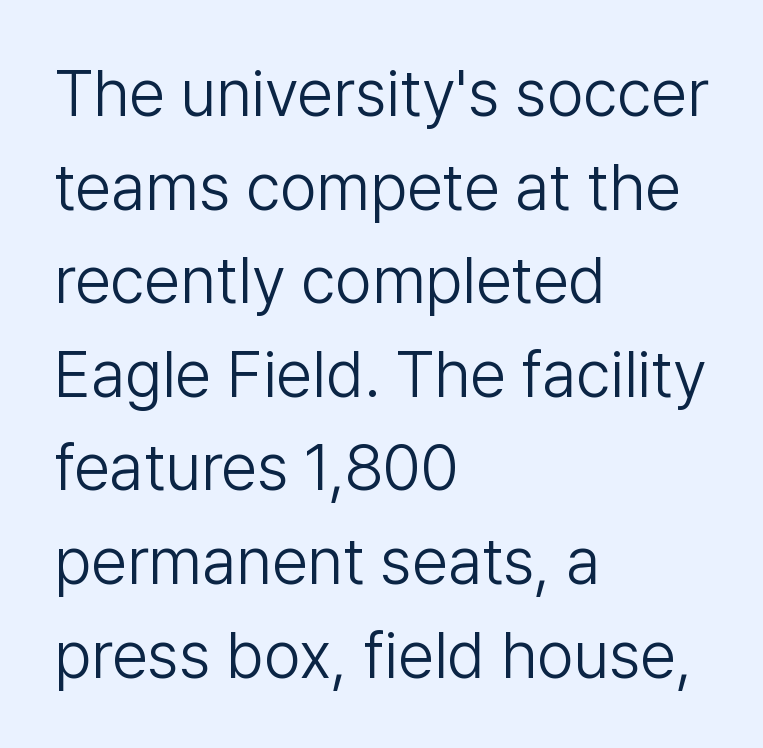
Q: Is the text bold? A: No.
Q: Is the text italic (slanted)? A: No, it is upright.
Q: Is the typeface a serif or a sans-serif typeface? A: Sans-serif.
Q: Is the text underlined? A: No.
Q: How is the paragraph aligned? A: Left-aligned.
Q: Is the spacing between letters normal or unusually wide? A: Normal.
Q: Is the spacing between lines tight, normal or loose? A: Normal.
Q: Width (condensed, normal, or wide)? A: Normal.
Q: Stroke contrast? A: Low.
Q: x-height? A: Medium.
Q: Monospaced? A: No.
